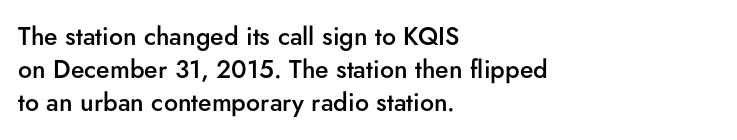
Q: Is the text bold? A: Semi-bold.
Q: Is the text italic (slanted)? A: No, it is upright.
Q: Is the text underlined? A: No.
Q: How is the paragraph aligned? A: Left-aligned.
Q: Is the spacing between letters normal or unusually wide? A: Normal.
Q: Is the spacing between lines tight, normal or loose? A: Normal.
